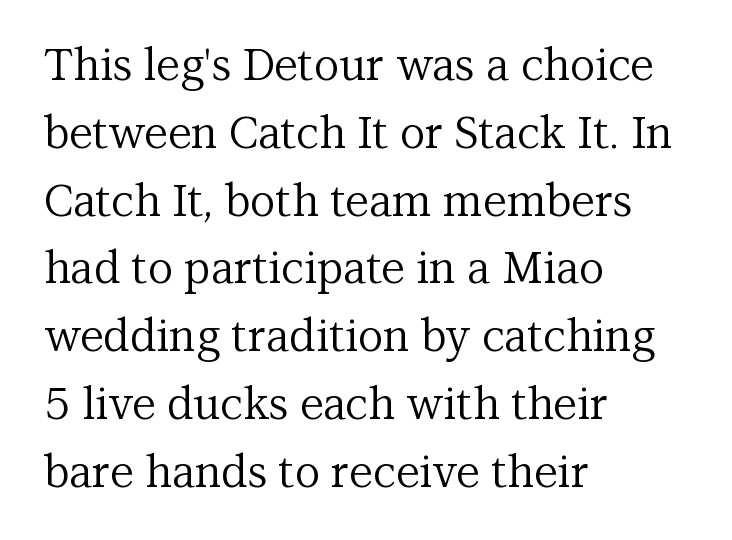
{"serif": "yes", "italic": "no", "bold": "no", "weight": "regular", "width": "normal", "stroke_contrast": "medium", "x_height": "medium", "monospaced": "no", "underline": "no", "align": "left", "line_spacing": "normal", "line_spacing_ratio": 1.54, "letter_spacing": "normal", "letter_spacing_em": 0.0, "glyph_px": 44}
